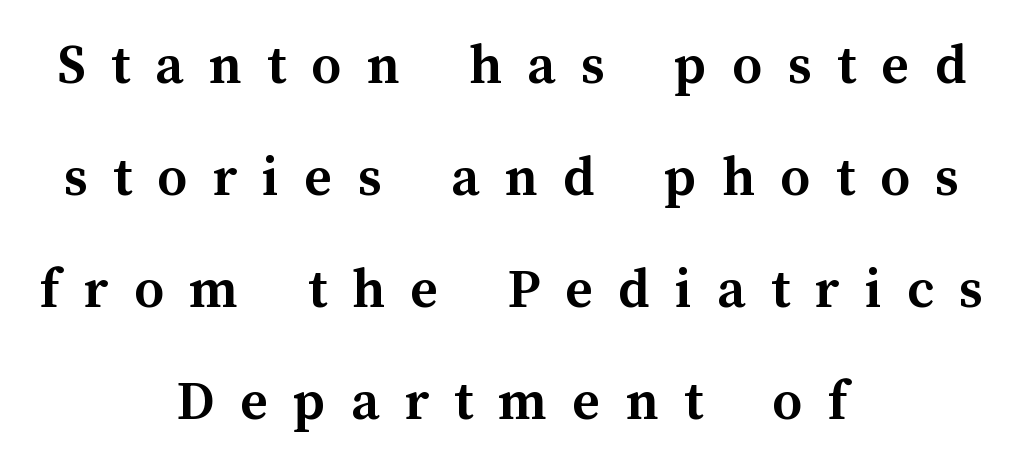
{"italic": "no", "bold": "yes", "weight": "semibold", "width": "normal", "stroke_contrast": "medium", "x_height": "medium", "monospaced": "no", "underline": "no", "align": "center", "line_spacing": "loose", "line_spacing_ratio": 1.9, "letter_spacing": "wide", "letter_spacing_em": 0.43, "glyph_px": 59}
